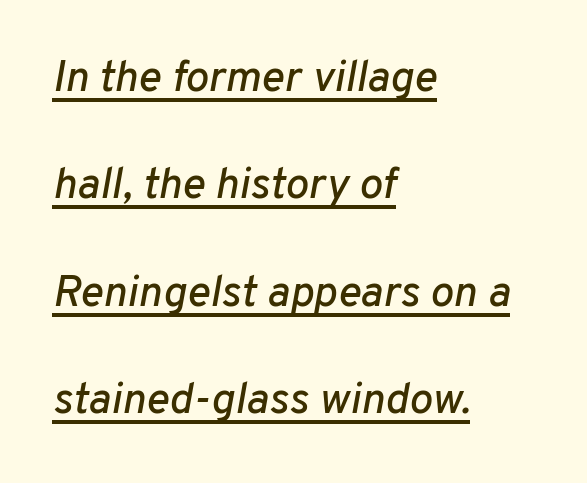
This sample has the flowing, uneven cadence of proportional lettering. Look at the tracking — it's just the regular setting, nothing added. The compositor pushed each line to the left boundary. This sample trades compactness for vertical openness between lines. Notice how the stems are inclined rather than vertical — that's the hallmark of italics.
